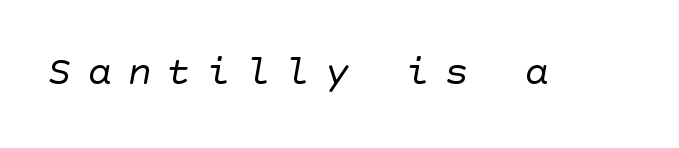
How are the letters spaced? Widely, with obvious added tracking. Underlining? Definitely not there. The font sits on the lighter half of the weight spectrum, regular included. What kind of face is this? One without serifs — a sans.
